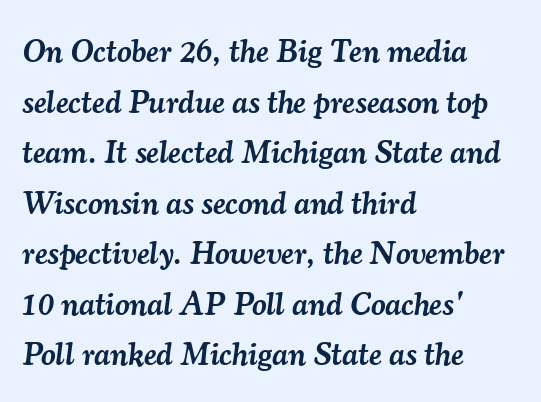
Q: Is the text bold? A: Semi-bold.
Q: Is the text italic (slanted)? A: Yes, it leans right by about 7 degrees.
Q: Is the typeface a serif or a sans-serif typeface? A: Serif.
Q: Is the text underlined? A: No.
Q: How is the paragraph aligned? A: Left-aligned.
Q: Is the spacing between letters normal or unusually wide? A: Normal.
Q: Is the spacing between lines tight, normal or loose? A: Normal.
Q: Width (condensed, normal, or wide)? A: Normal.
Q: Stroke contrast? A: Medium.
Q: x-height? A: Small.
Q: Monospaced? A: No.
